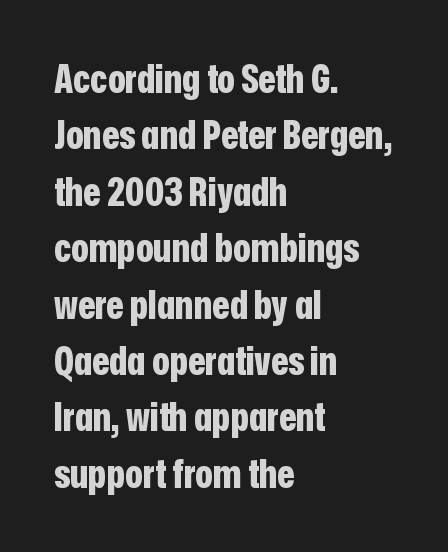
Q: Is the text bold? A: Yes.
Q: Is the text italic (slanted)? A: No, it is upright.
Q: Is the typeface a serif or a sans-serif typeface? A: Sans-serif.
Q: Is the text underlined? A: No.
Q: How is the paragraph aligned? A: Left-aligned.
Q: Is the spacing between letters normal or unusually wide? A: Normal.
Q: Is the spacing between lines tight, normal or loose? A: Normal.
Q: Width (condensed, normal, or wide)? A: Condensed.
Q: Stroke contrast? A: Low.
Q: x-height? A: Medium.
Q: Monospaced? A: No.
